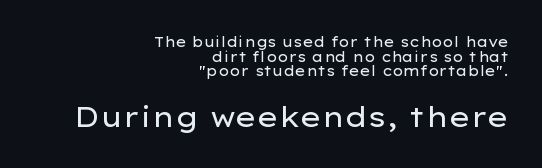
Q: Is the text bold? A: No.
Q: Is the text italic (slanted)? A: No, it is upright.
Q: Is the typeface a serif or a sans-serif typeface? A: Sans-serif.
Q: Is the text underlined? A: No.
Q: How is the paragraph aligned? A: Right-aligned.
Q: Is the spacing between letters normal or unusually wide? A: Normal.
Q: Is the spacing between lines tight, normal or loose? A: Tight.
Q: Which block of text is set in a larger size, the first (top) or the second (bottom)? A: The second (bottom) one.
Q: Width (condensed, normal, or wide)? A: Wide.
Q: Stroke contrast? A: Low.
Q: x-height? A: Medium.
Q: Monospaced? A: No.
